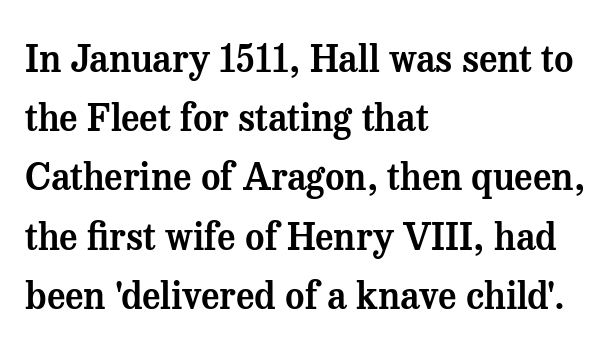
Q: Is the text italic (slanted)? A: No, it is upright.
Q: Is the typeface a serif or a sans-serif typeface? A: Serif.
Q: Is the text underlined? A: No.
Q: How is the paragraph aligned? A: Left-aligned.
Q: Is the spacing between letters normal or unusually wide? A: Normal.
Q: Is the spacing between lines tight, normal or loose? A: Normal.
Q: Width (condensed, normal, or wide)? A: Normal.
Q: Stroke contrast? A: Medium.
Q: x-height? A: Medium.
Q: Monospaced? A: No.
